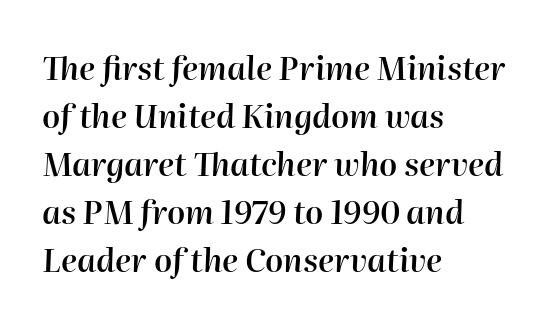
{"italic": "yes", "lean": "right", "slant_degrees": 2, "bold": "semi", "weight": "semibold", "width": "normal", "stroke_contrast": "high", "x_height": "medium", "monospaced": "no", "underline": "no", "align": "left", "line_spacing": "normal", "line_spacing_ratio": 1.5, "letter_spacing": "normal", "letter_spacing_em": 0.0, "glyph_px": 32}
